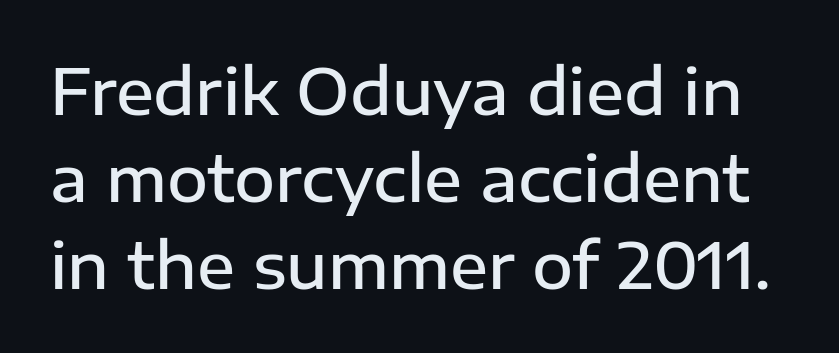
Observe the ordinary spacing: letters are neighbours, not strangers. Only glyphs here, with clear space below each row. Proportional: the letters do not fall into vertical columns. Look at the stroke-to-counter ratio: somewhat heavy, a semibold. A roman cut, with each character standing at attention. What's the leading like? Ordinary, nothing unusual.
